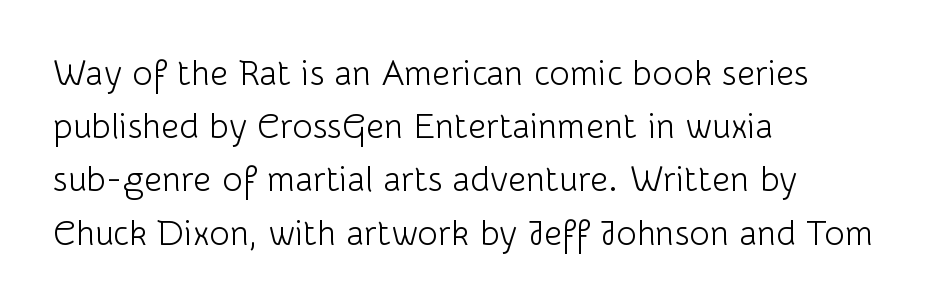
The baseline area is clear. Students, observe: this is what conventionally led text looks like. The rag falls on the right side of this text block. Note the varied advance widths — an 'i' is clearly narrower than an 'm'. The letters stand straight up with perfectly vertical stems.
